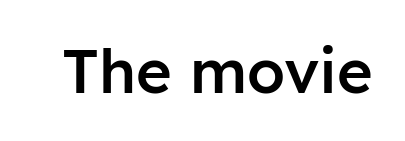
{"serif": "no", "italic": "no", "bold": "semi", "weight": "semibold", "width": "normal", "stroke_contrast": "low", "x_height": "medium", "monospaced": "no", "underline": "no", "letter_spacing": "normal", "letter_spacing_em": 0.0, "glyph_px": 61}
